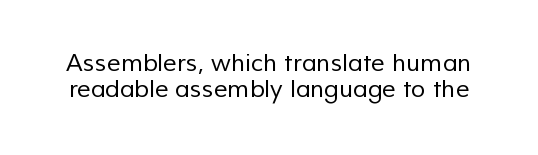
Compared with typical paragraphs, the rows here are closer together. Does extra space separate the letters? No, they use regular spacing. The strip under each line holds only bare page. Is the type heavy? It reads as light-to-regular instead.
